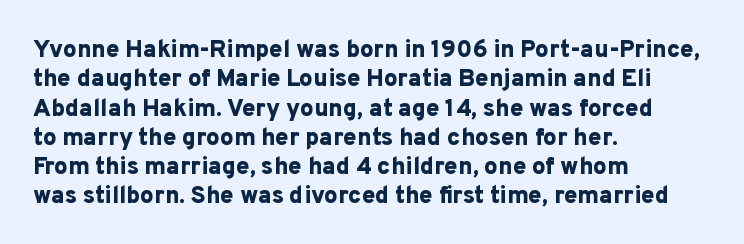
{"italic": "no", "bold": "yes", "underline": "no", "align": "left", "line_spacing_ratio": 1.22, "letter_spacing": "normal", "letter_spacing_em": 0.0, "glyph_px": 24}
